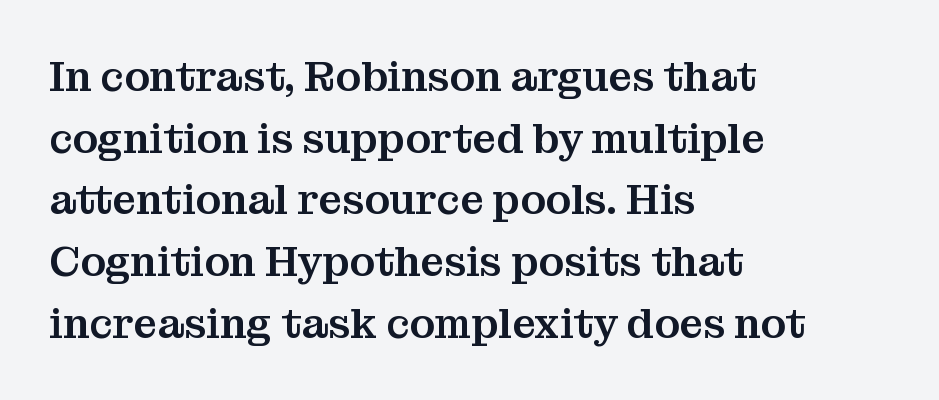
Q: Is the text italic (slanted)? A: No, it is upright.
Q: Is the typeface a serif or a sans-serif typeface? A: Serif.
Q: Is the text underlined? A: No.
Q: How is the paragraph aligned? A: Left-aligned.
Q: Is the spacing between letters normal or unusually wide? A: Normal.
Q: Is the spacing between lines tight, normal or loose? A: Normal.
Q: Width (condensed, normal, or wide)? A: Normal.
Q: Stroke contrast? A: Medium.
Q: x-height? A: Medium.
Q: Monospaced? A: No.
